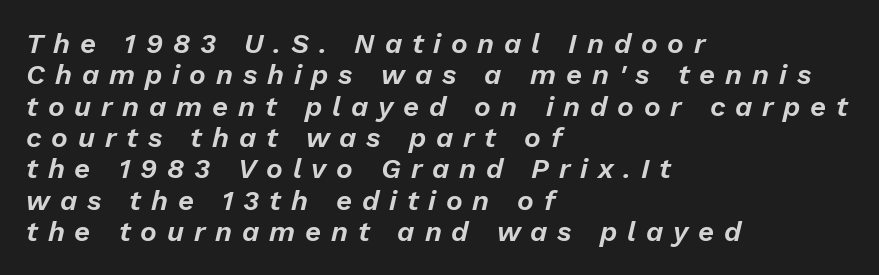
The image shows 28 px text type, italic (leaning right); set left-aligned, tight line spacing (1.12x), unusually wide letter spacing (+0.35 em), not underlined; low stroke contrast and a medium x-height.
